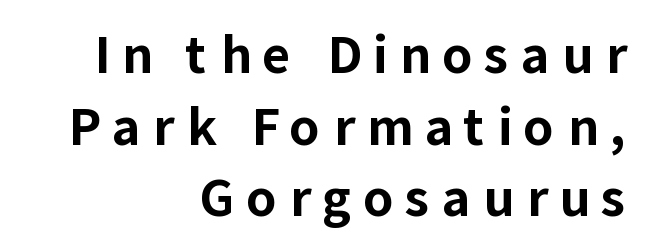
The image shows 49 px bold sans-serif type, upright; set right-aligned, normal line spacing (1.46x), unusually wide letter spacing (+0.24 em), not underlined; low stroke contrast and a medium x-height.
